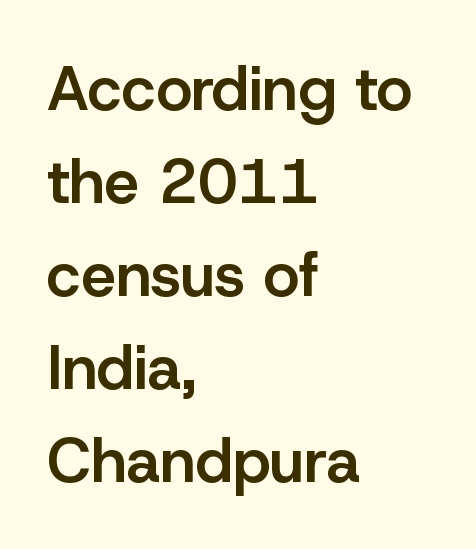
The image shows 62 px semibold sans-serif type, upright; set left-aligned, normal line spacing (1.5x), normal letter spacing, not underlined; low stroke contrast and a medium x-height.
